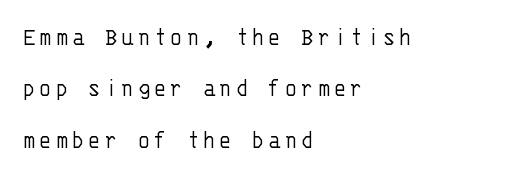
The image shows 27 px text type, upright; set left-aligned, loose line spacing (1.9x), not underlined.
